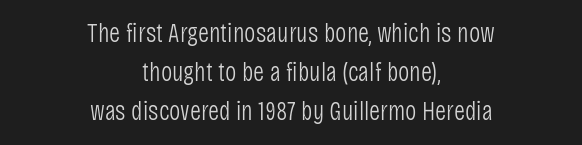
Q: Is the text bold? A: No.
Q: Is the text italic (slanted)? A: No, it is upright.
Q: Is the text underlined? A: No.
Q: How is the paragraph aligned? A: Centered.
Q: Is the spacing between letters normal or unusually wide? A: Normal.
Q: Is the spacing between lines tight, normal or loose? A: Normal.
